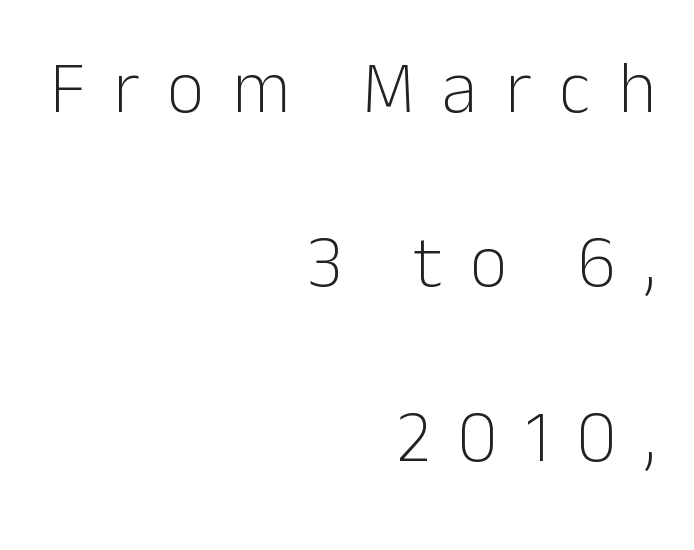
{"serif": "no", "italic": "no", "bold": "no", "weight": "light", "width": "normal", "stroke_contrast": "low", "x_height": "medium", "monospaced": "no", "underline": "no", "align": "right", "line_spacing": "loose", "line_spacing_ratio": 2.39, "letter_spacing": "wide", "letter_spacing_em": 0.38, "glyph_px": 73}
